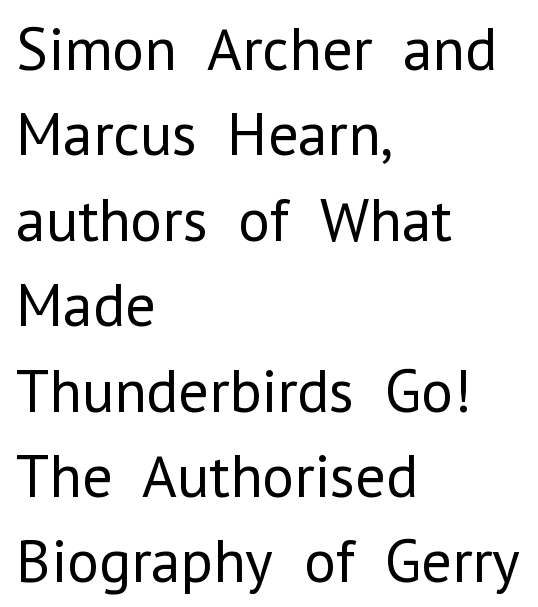
Rows of type keep a routine distance in the vertical direction. A typesetter would call this zero additional tracking. Type without underlining. The passage shown is typeset with a sans-serif family. The paragraph shown leans on its left margin.
